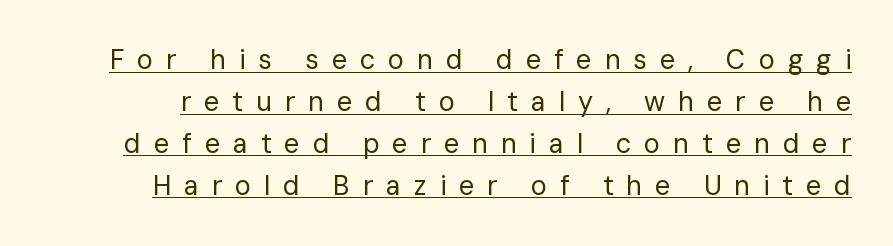
The letters are spread apart with noticeably loose tracking. The font is comparable to plain body text, perhaps lighter. Underline: present. Students, observe: this is what conventionally led text looks like.
